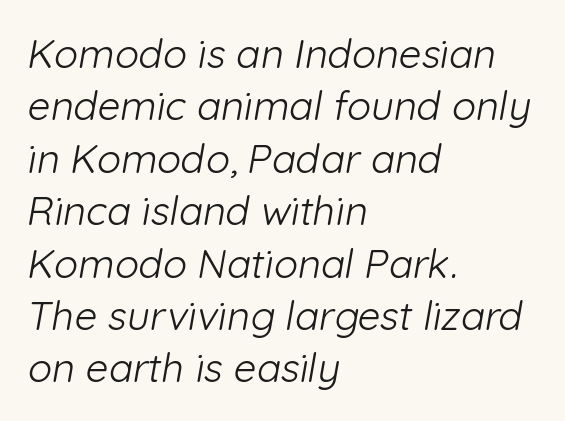
{"serif": "no", "bold": "no", "weight": "light", "width": "normal", "stroke_contrast": "low", "x_height": "medium", "monospaced": "no", "underline": "no", "align": "left", "line_spacing": "normal", "line_spacing_ratio": 1.31, "letter_spacing": "normal", "letter_spacing_em": 0.0, "glyph_px": 40}
